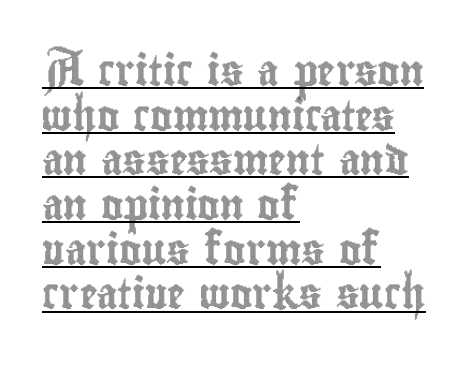
A roman cut, with each character standing at attention. The space between consecutive lines is moderate. The words here are underlined. There is no visible air inserted between adjacent glyphs. Do the characters align in a grid? No, the font is proportional.
